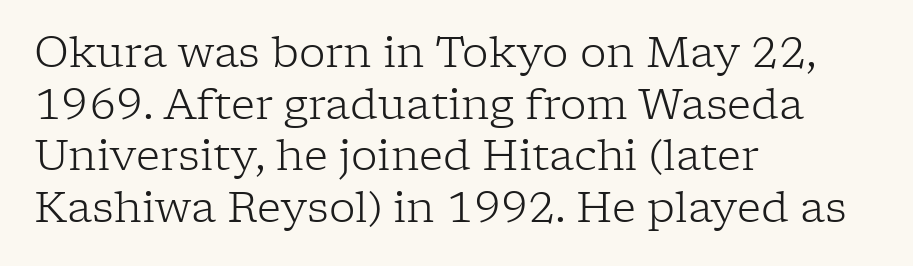
{"serif": "yes", "italic": "no", "bold": "no", "weight": "light", "width": "normal", "stroke_contrast": "low", "x_height": "medium", "monospaced": "no", "underline": "no", "align": "left", "line_spacing_ratio": 1.23, "letter_spacing": "normal", "letter_spacing_em": 0.0, "glyph_px": 42}
